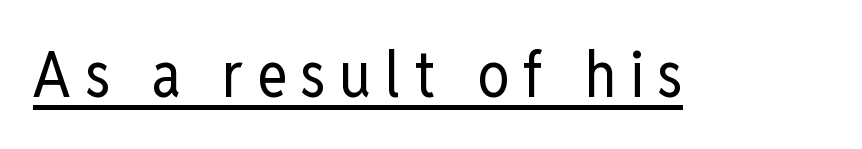
The image shows 63 px regular-weight, condensed sans-serif type, upright; set unusually wide letter spacing (+0.22 em), underlined; low stroke contrast and a medium x-height.
